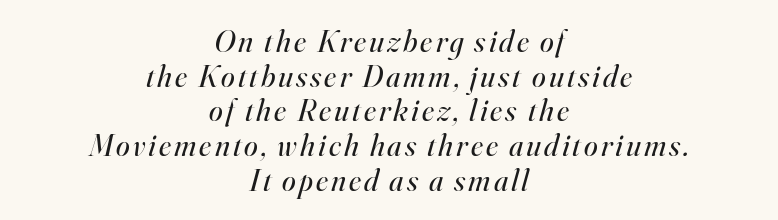
The image shows 31 px regular-weight serif type, italic (leaning right); set centered, tight line spacing (1.12x), not underlined; high stroke contrast and a small x-height.
